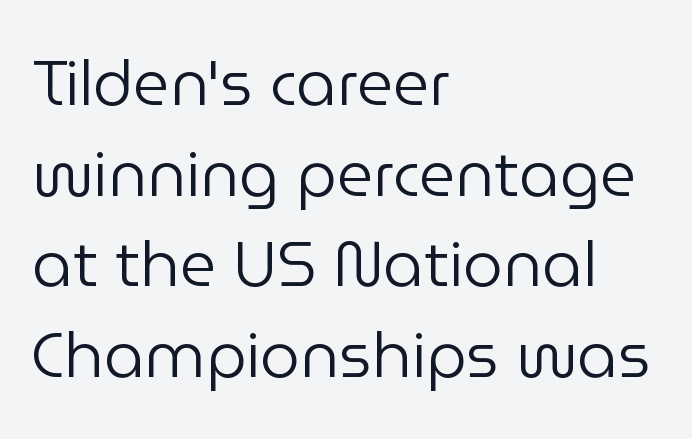
Proportional: the letters do not fall into vertical columns. These lines keep a tight, regular rhythm from letter to letter. Counters stay open thanks to moderate or lighter strokes. This sample is left-justified, so line endings fall wherever the words run out. Descender tails drop into unmarked territory.
